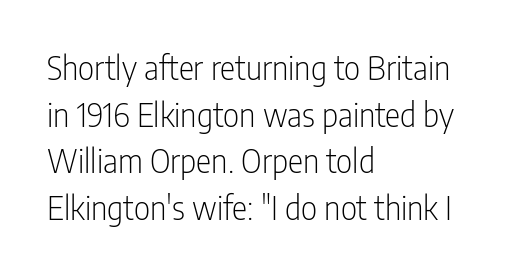
Stroke mass is kept to a normal reading level or below. The ragged edge is on the right, which tells us the setting is flush left. Serifs: no, the terminals of the letterforms are clean. The passage shown is typed in a proportional face where columns would drift. Reading down the column, the eye jumps a familiar distance to each next line.
